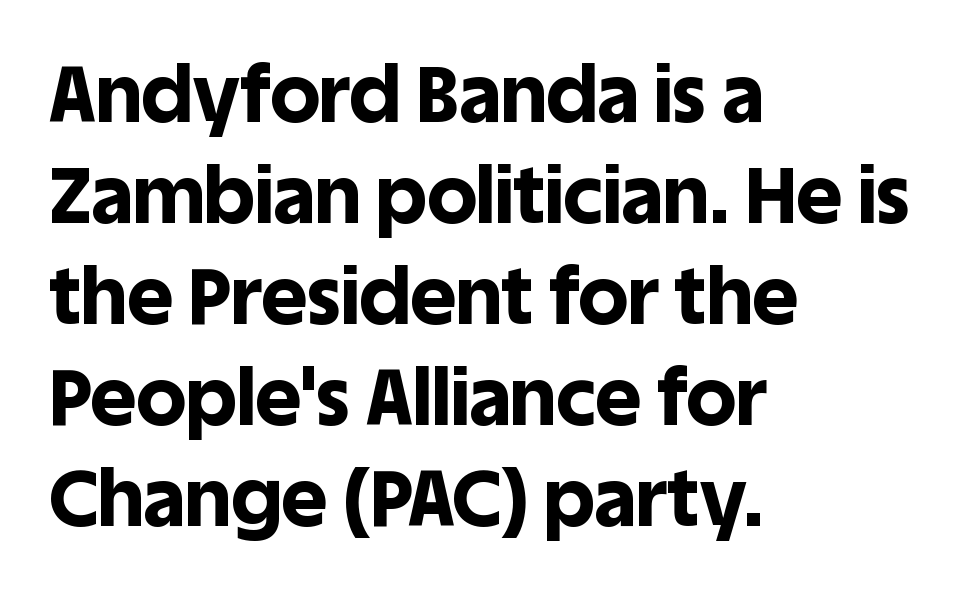
Q: Is the text bold? A: Yes.
Q: Is the text italic (slanted)? A: No, it is upright.
Q: Is the typeface a serif or a sans-serif typeface? A: Sans-serif.
Q: Is the text underlined? A: No.
Q: How is the paragraph aligned? A: Left-aligned.
Q: Is the spacing between letters normal or unusually wide? A: Normal.
Q: Is the spacing between lines tight, normal or loose? A: Normal.
Q: Width (condensed, normal, or wide)? A: Normal.
Q: x-height? A: Large.
Q: Monospaced? A: No.
